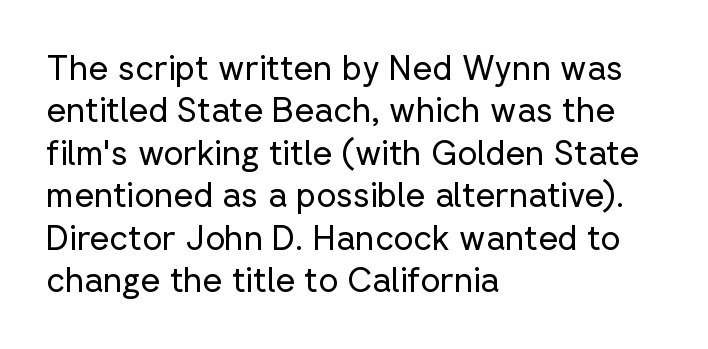
The image shows 34 px regular-weight sans-serif type, upright; set left-aligned, normal line spacing (1.25x), normal letter spacing, not underlined; low stroke contrast and a medium x-height.
